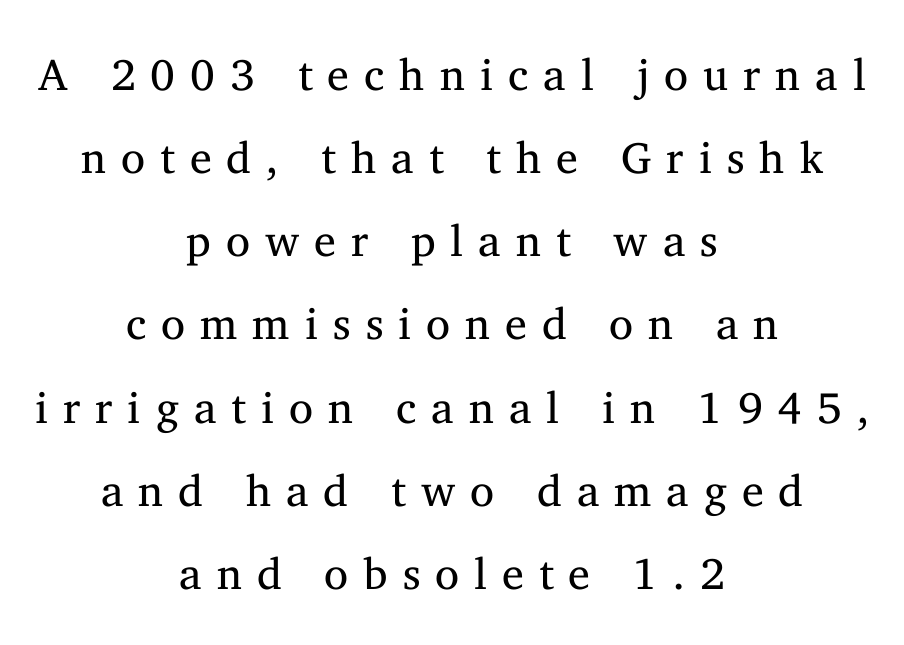
This rendering widens character spacing well past its baseline value. Type without underlining. These lines are rendered in a variable-pitch font. No chunkiness to these letters — they're not bold.
